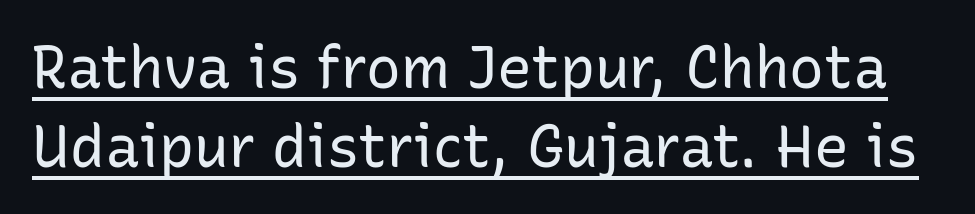
Baseline-to-baseline distance is the conventional proportion of letter height. A rule runs beneath these lines of type. The type is set solid horizontally, with unmodified tracking. The rendering uses natural spacing where letterforms have individual widths. Weight: regular or lighter.
